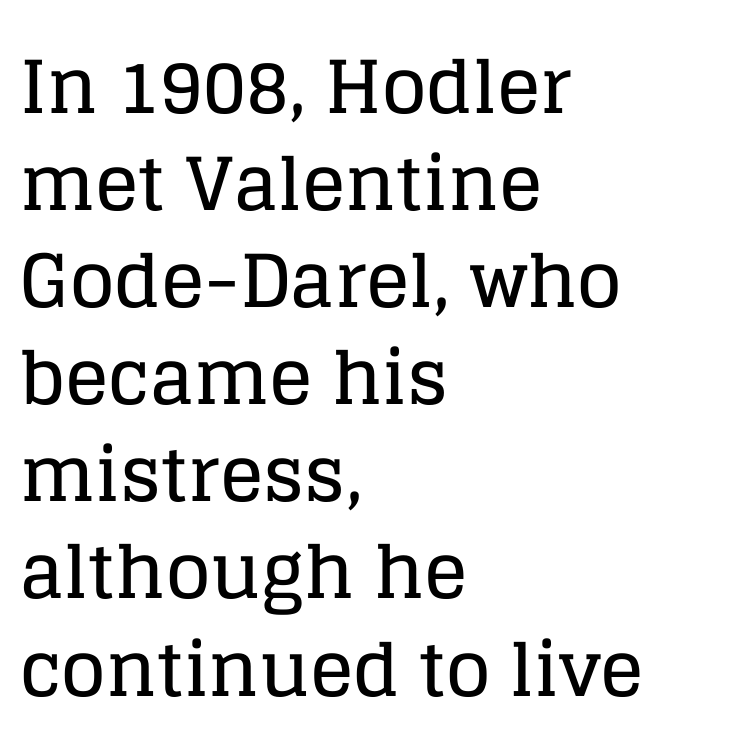
Note the varied advance widths — an 'i' is clearly narrower than an 'm'. No italicization has been applied; the sample stays upright. A clean baseline with only descenders dipping below it. Spacing between characters is what you'd get straight out of the box.
